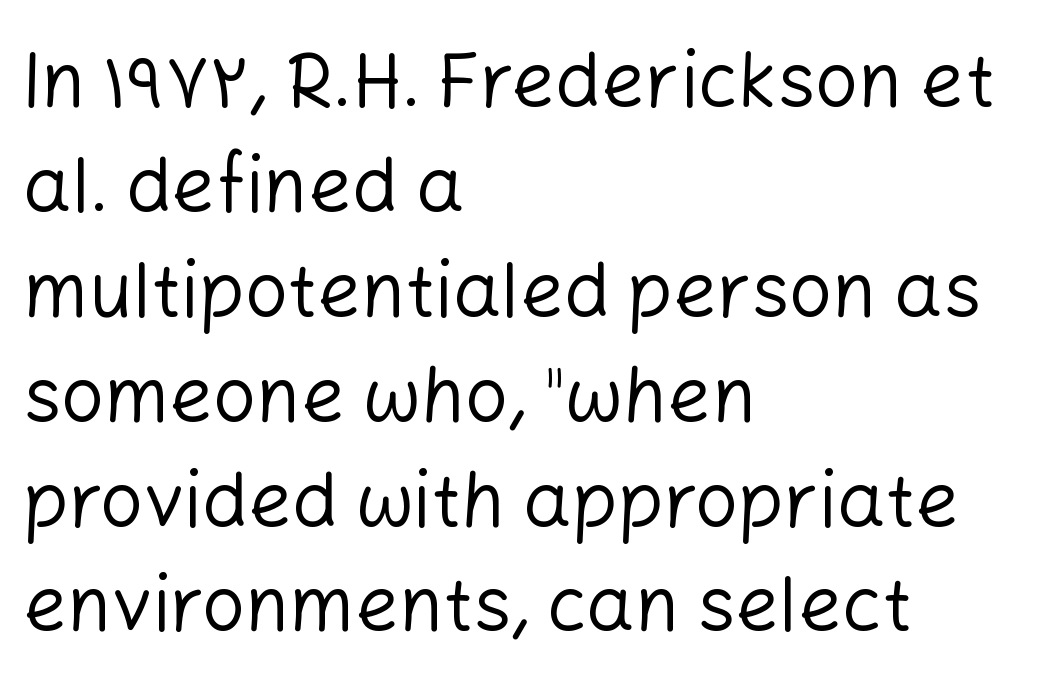
{"serif": "no", "italic": "no", "bold": "no", "weight": "regular", "width": "normal", "stroke_contrast": "low", "x_height": "medium", "monospaced": "no", "underline": "no", "align": "left", "line_spacing": "normal", "line_spacing_ratio": 1.38, "letter_spacing": "normal", "letter_spacing_em": 0.0, "glyph_px": 76}
